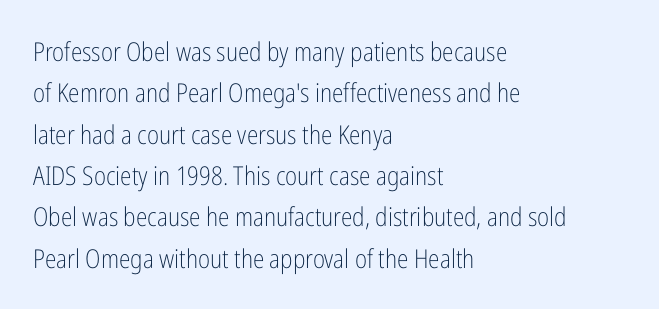
Q: Is the text bold? A: No.
Q: Is the text italic (slanted)? A: No, it is upright.
Q: Is the text underlined? A: No.
Q: How is the paragraph aligned? A: Left-aligned.
Q: Is the spacing between letters normal or unusually wide? A: Normal.
Q: Is the spacing between lines tight, normal or loose? A: Normal.
